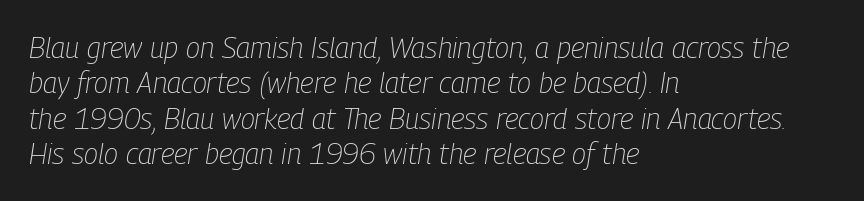
Q: Is the text bold? A: No.
Q: Is the text italic (slanted)? A: Yes, it leans right by about 9 degrees.
Q: Is the text underlined? A: No.
Q: How is the paragraph aligned? A: Left-aligned.
Q: Is the spacing between letters normal or unusually wide? A: Normal.
Q: Width (condensed, normal, or wide)? A: Condensed.
Q: Stroke contrast? A: Low.
Q: x-height? A: Medium.
Q: Monospaced? A: No.
